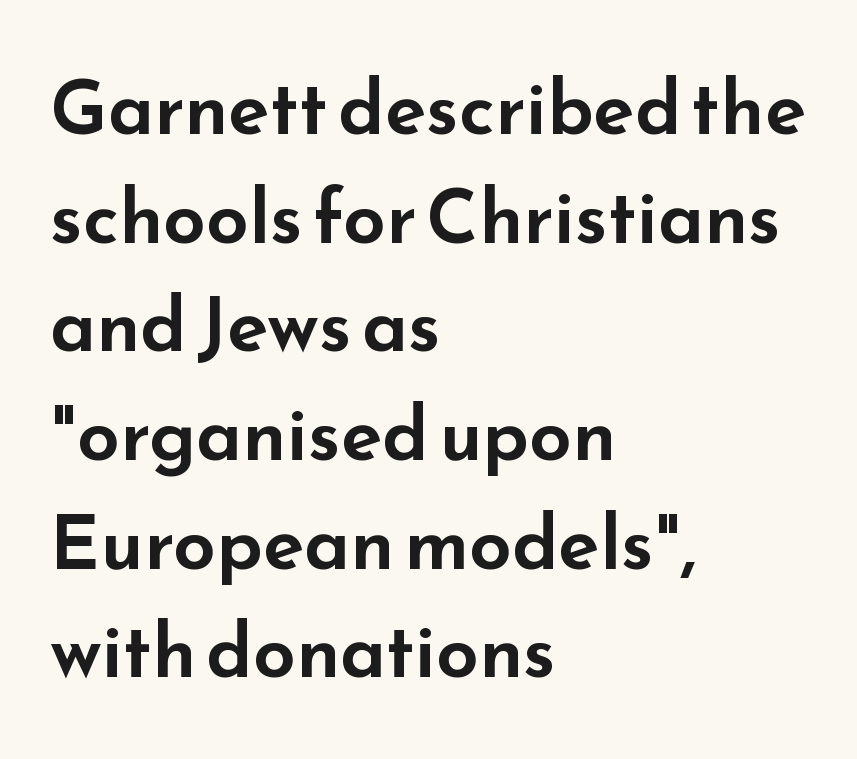
Nobody drew a line under any word here. The paragraph shown leans on its left margin. Think of a printed novel: that variable character pitch is what you see here. The passage shown is typeset with a sans-serif family.
